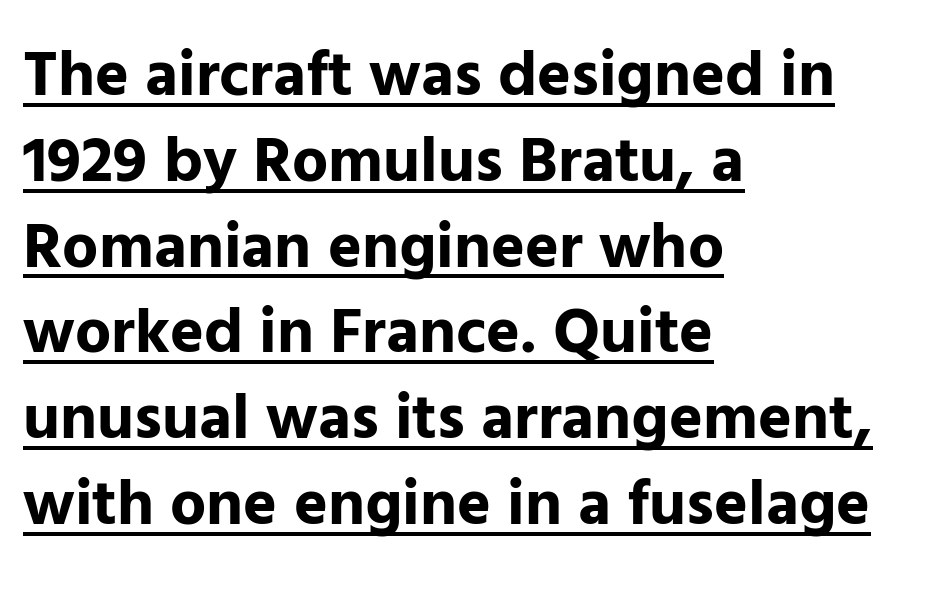
{"serif": "no", "italic": "no", "bold": "yes", "weight": "bold", "width": "normal", "stroke_contrast": "low", "x_height": "medium", "monospaced": "no", "underline": "yes", "align": "left", "line_spacing": "normal", "line_spacing_ratio": 1.34, "letter_spacing": "normal", "letter_spacing_em": 0.0, "glyph_px": 64}
